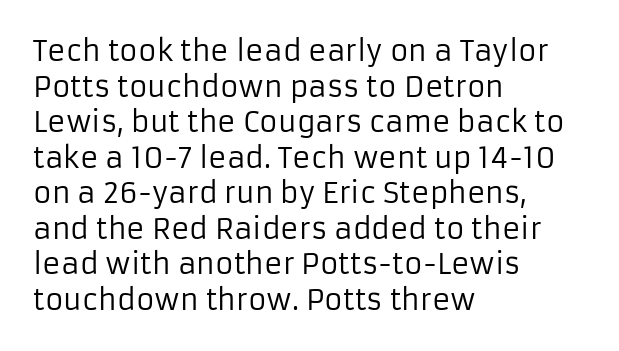
{"serif": "no", "italic": "no", "bold": "no", "weight": "regular", "width": "normal", "stroke_contrast": "low", "x_height": "medium", "monospaced": "no", "underline": "no", "align": "left", "line_spacing": "normal", "line_spacing_ratio": 1.27, "letter_spacing": "normal", "letter_spacing_em": 0.0, "glyph_px": 28}
